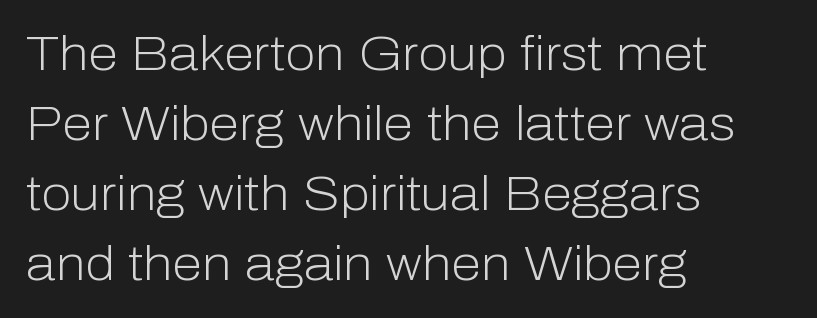
{"serif": "no", "italic": "no", "bold": "no", "weight": "light", "width": "normal", "stroke_contrast": "low", "x_height": "medium", "monospaced": "no", "underline": "no", "align": "left", "line_spacing": "normal", "line_spacing_ratio": 1.43, "letter_spacing": "normal", "letter_spacing_em": 0.0, "glyph_px": 49}
